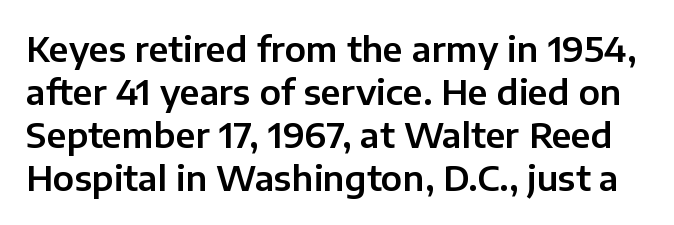
Q: Is the text italic (slanted)? A: No, it is upright.
Q: Is the typeface a serif or a sans-serif typeface? A: Sans-serif.
Q: Is the text underlined? A: No.
Q: Is the spacing between letters normal or unusually wide? A: Normal.
Q: Is the spacing between lines tight, normal or loose? A: Normal.
Q: Width (condensed, normal, or wide)? A: Normal.
Q: Stroke contrast? A: Low.
Q: x-height? A: Medium.
Q: Monospaced? A: No.
